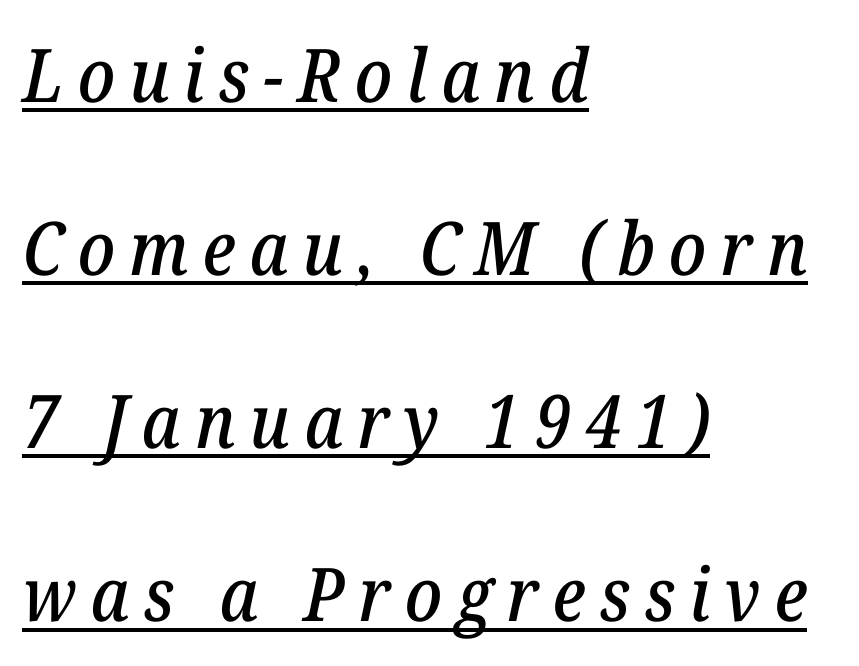
{"serif": "yes", "italic": "yes", "lean": "right", "slant_degrees": 12, "width": "normal", "stroke_contrast": "low", "x_height": "medium", "monospaced": "no", "underline": "yes", "align": "left", "line_spacing": "loose", "line_spacing_ratio": 2.34, "glyph_px": 74}
